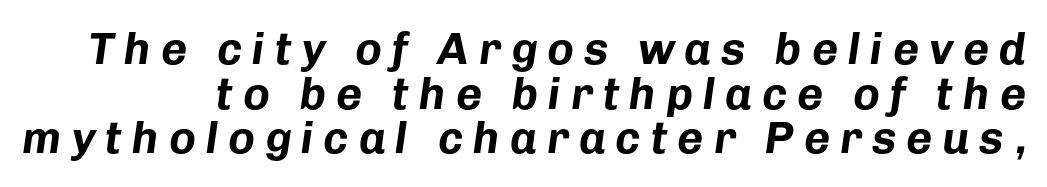
The image shows 45 px bold type, italic (leaning right); set right-aligned, tight line spacing (0.99x), unusually wide letter spacing (+0.22 em), not underlined; low stroke contrast and a medium x-height.
